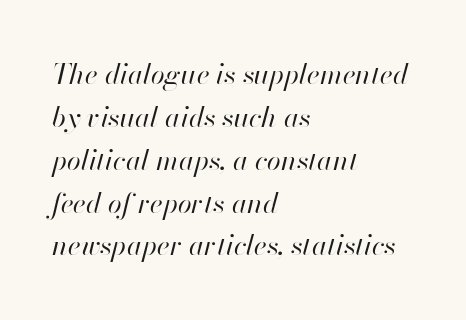
The image shows 28 px regular-weight type, italic (leaning right); set left-aligned, normal line spacing (1.53x), normal letter spacing, not underlined; high stroke contrast and a small x-height.
